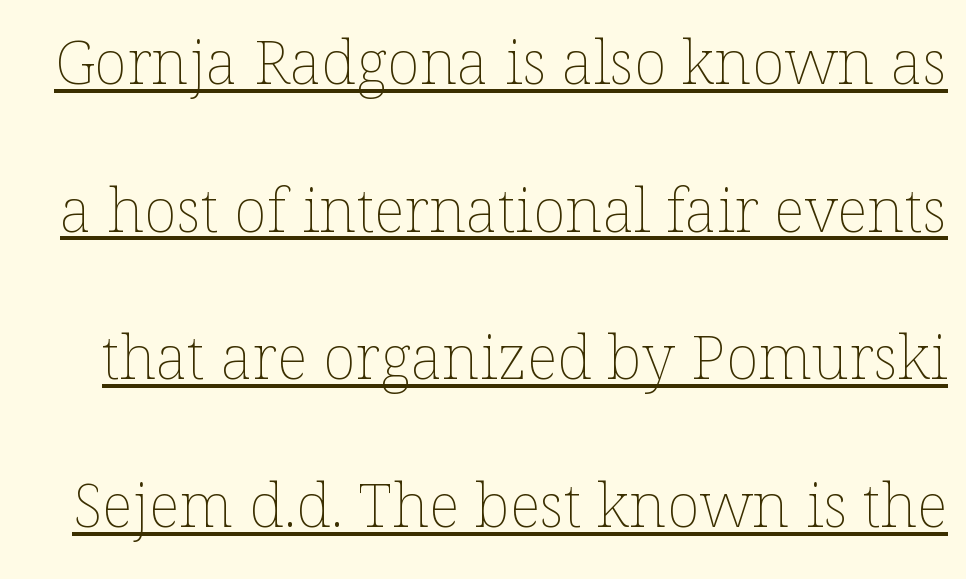
Whoever set this chose breathing room over compactness in the vertical rhythm. Quick note: not italic, upright. In designer terms, the underline attribute is active on this setting. You could not count columns in this text — the font is proportionally spaced. Nobody touched the tracking dial on this one.
